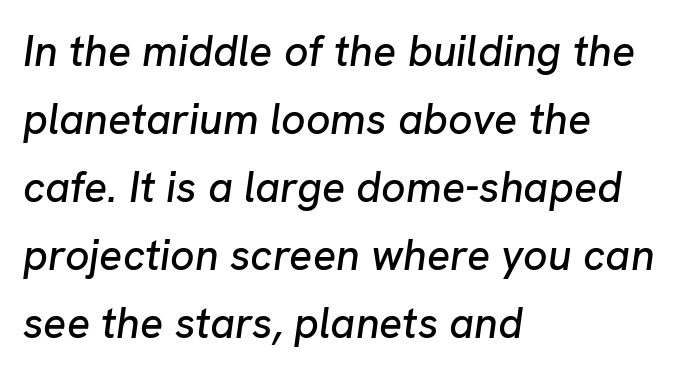
Q: Is the text italic (slanted)? A: Yes, it leans right by about 8 degrees.
Q: Is the text underlined? A: No.
Q: How is the paragraph aligned? A: Left-aligned.
Q: Is the spacing between letters normal or unusually wide? A: Normal.
Q: Is the spacing between lines tight, normal or loose? A: Normal.
Q: Width (condensed, normal, or wide)? A: Normal.
Q: Stroke contrast? A: Low.
Q: x-height? A: Medium.
Q: Monospaced? A: No.
